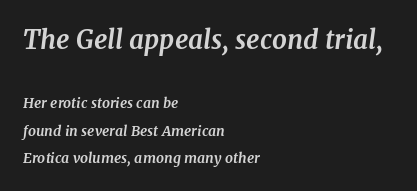
Q: Is the text bold? A: Yes.
Q: Is the text italic (slanted)? A: Yes, it leans right by about 7 degrees.
Q: Is the text underlined? A: No.
Q: How is the paragraph aligned? A: Left-aligned.
Q: Is the spacing between letters normal or unusually wide? A: Normal.
Q: Is the spacing between lines tight, normal or loose? A: Loose.
Q: Which block of text is set in a larger size, the first (top) or the second (bottom)? A: The first (top) one.
